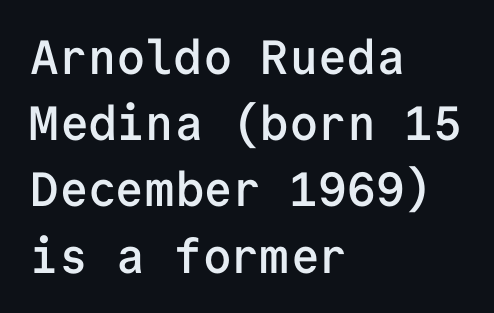
{"serif": "no", "italic": "no", "bold": "semi", "weight": "semibold", "width": "normal", "stroke_contrast": "low", "x_height": "medium", "monospaced": "yes", "underline": "no", "align": "left", "line_spacing": "normal", "line_spacing_ratio": 1.38, "letter_spacing": "normal", "letter_spacing_em": 0.0, "glyph_px": 48}
